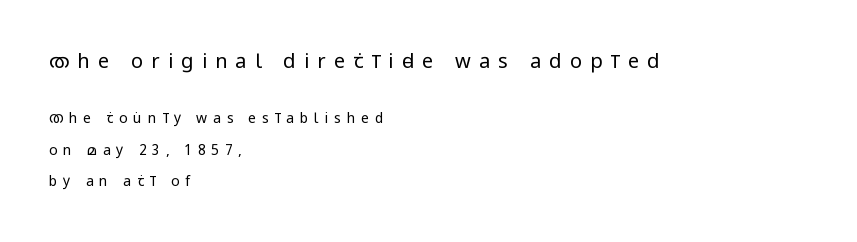
Q: Is the text bold? A: No.
Q: Is the text italic (slanted)? A: No, it is upright.
Q: Is the text underlined? A: No.
Q: How is the paragraph aligned? A: Left-aligned.
Q: Is the spacing between letters normal or unusually wide? A: Unusually wide.
Q: Is the spacing between lines tight, normal or loose? A: Loose.
Q: Which block of text is set in a larger size, the first (top) or the second (bottom)? A: The first (top) one.
